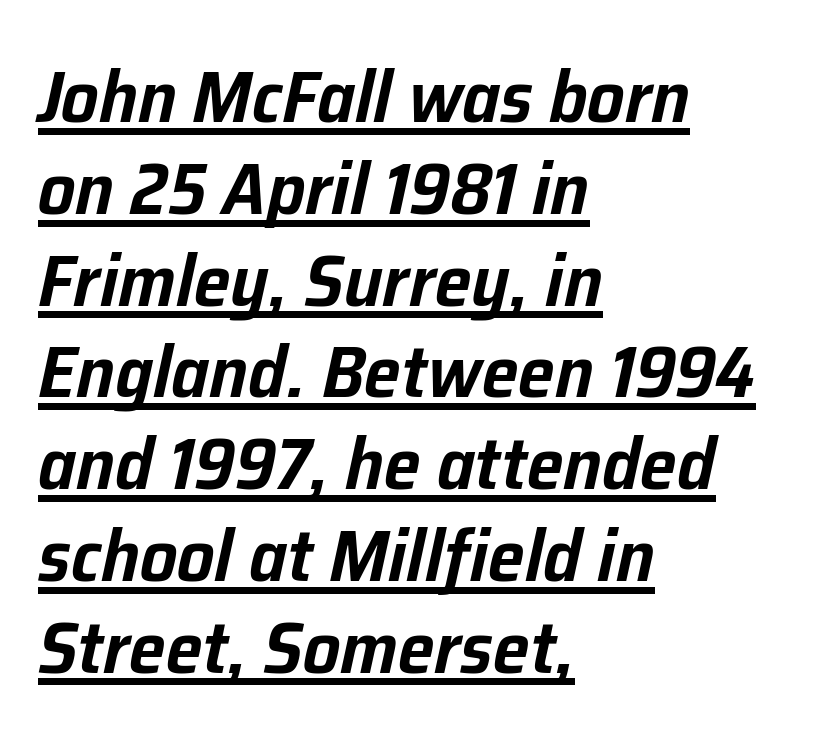
{"italic": "yes", "lean": "right", "slant_degrees": 12, "width": "normal", "stroke_contrast": "low", "x_height": "medium", "monospaced": "no", "underline": "yes", "align": "left", "line_spacing_ratio": 1.24, "letter_spacing": "normal", "letter_spacing_em": 0.0, "glyph_px": 74}
